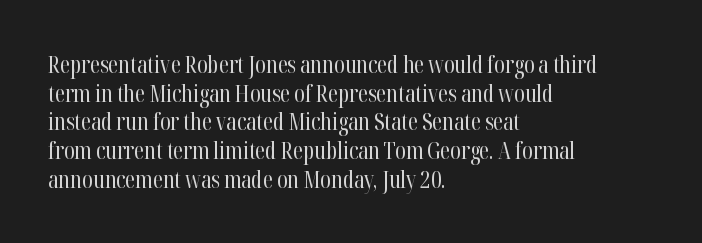
Q: Is the text bold? A: No.
Q: Is the text italic (slanted)? A: No, it is upright.
Q: Is the text underlined? A: No.
Q: How is the paragraph aligned? A: Left-aligned.
Q: Is the spacing between letters normal or unusually wide? A: Normal.
Q: Is the spacing between lines tight, normal or loose? A: Normal.
